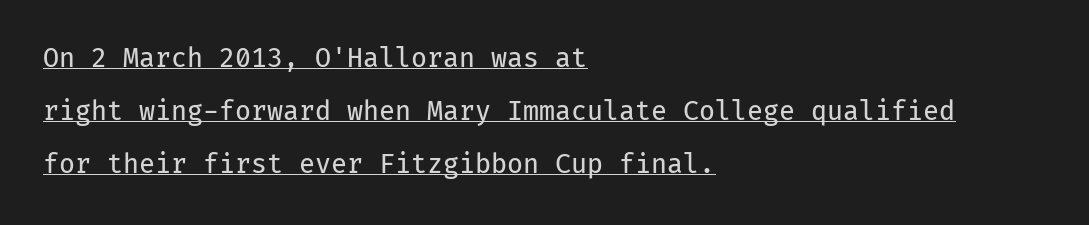
Q: Is the text bold? A: No.
Q: Is the text italic (slanted)? A: No, it is upright.
Q: Is the text underlined? A: Yes.
Q: How is the paragraph aligned? A: Left-aligned.
Q: Is the spacing between letters normal or unusually wide? A: Normal.
Q: Is the spacing between lines tight, normal or loose? A: Loose.
